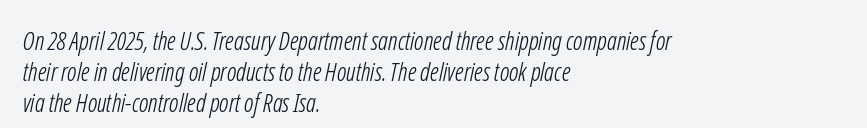
{"bold": "no", "underline": "no", "align": "left", "line_spacing_ratio": 1.24, "letter_spacing": "normal", "letter_spacing_em": 0.0, "glyph_px": 25}
